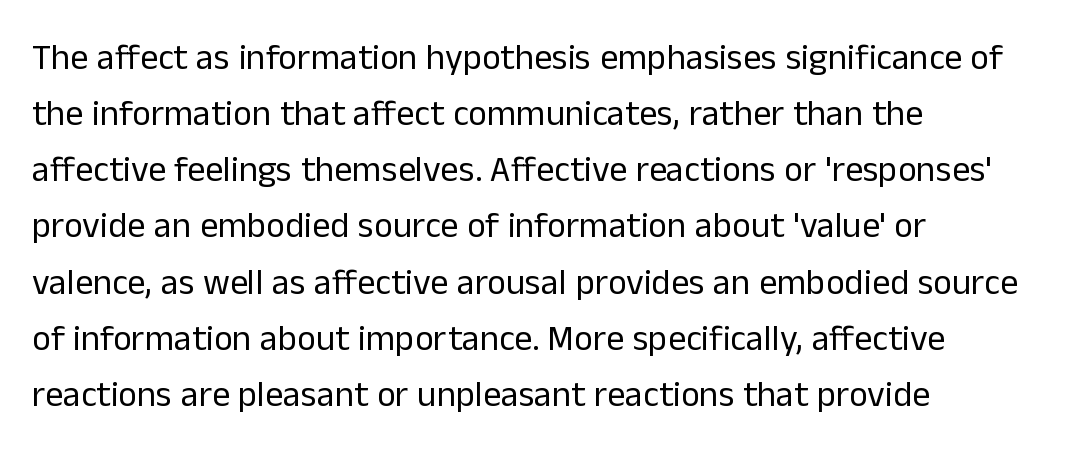
The passage shown is typed in a proportional face where columns would drift. The face used here is a sans, in the tradition of grotesques and geometrics. Each line starts at the same left margin while the right side varies. Ascenders rise straight up at ninety degrees.
